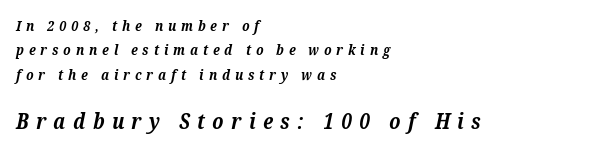
Q: Is the text bold? A: Yes.
Q: Is the text italic (slanted)? A: Yes, it leans right by about 12 degrees.
Q: Is the text underlined? A: No.
Q: How is the paragraph aligned? A: Left-aligned.
Q: Is the spacing between letters normal or unusually wide? A: Unusually wide.
Q: Which block of text is set in a larger size, the first (top) or the second (bottom)? A: The second (bottom) one.
